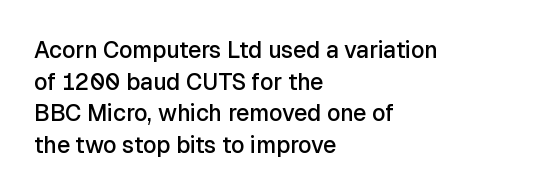
{"italic": "no", "bold": "semi", "underline": "no", "align": "left", "line_spacing": "normal", "line_spacing_ratio": 1.37, "letter_spacing": "normal", "letter_spacing_em": 0.0, "glyph_px": 23}
